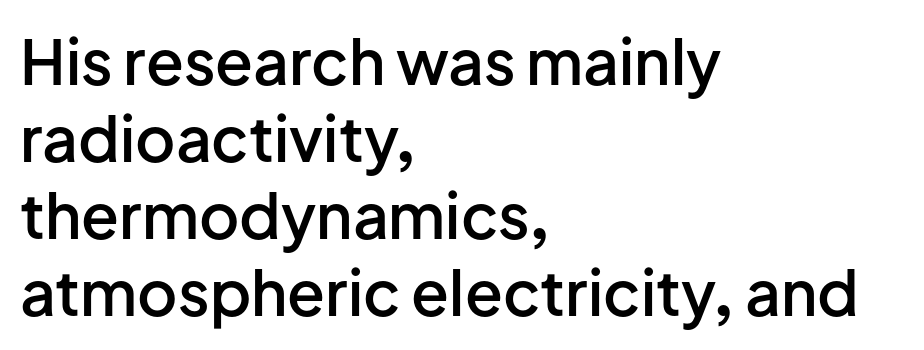
{"serif": "no", "italic": "no", "bold": "semi", "weight": "semibold", "width": "normal", "stroke_contrast": "low", "x_height": "medium", "monospaced": "no", "underline": "no", "align": "left", "line_spacing_ratio": 1.24, "letter_spacing": "normal", "letter_spacing_em": 0.0, "glyph_px": 62}
